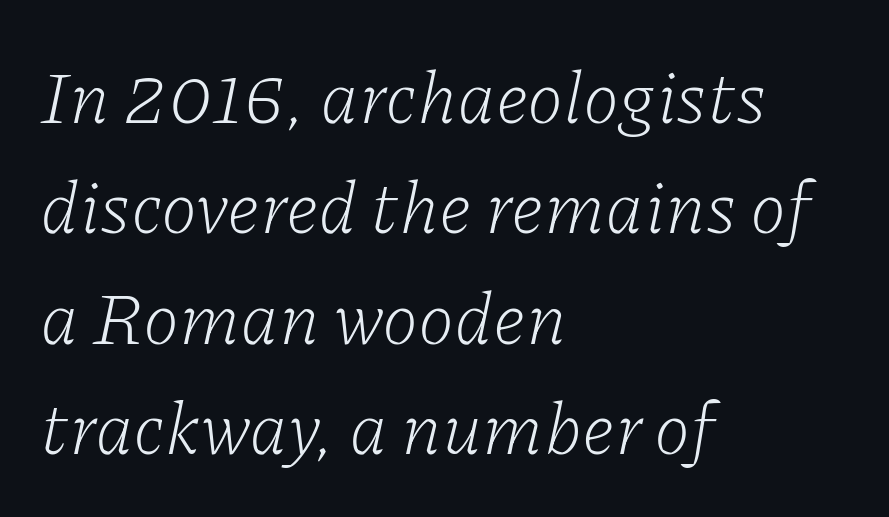
The image shows 74 px light serif type, italic (leaning right); set left-aligned, normal line spacing (1.49x), normal letter spacing, not underlined; low stroke contrast and a medium x-height.
